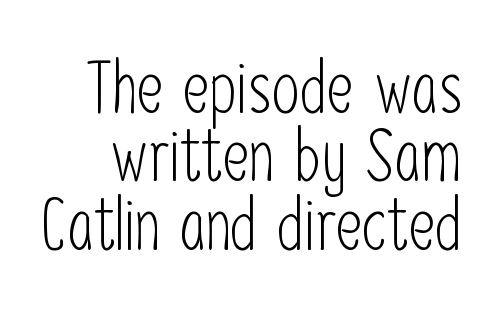
The image shows 72 px light, condensed sans-serif type, upright; set tight line spacing (0.95x), normal letter spacing, not underlined; low stroke contrast and a medium x-height.
